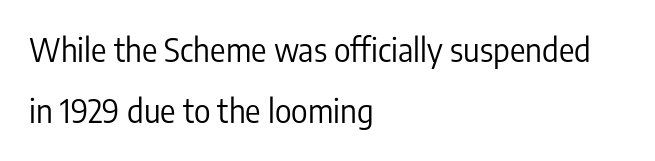
Posture: upright roman. How would I describe the line gaps? Wide and relaxed. The foot of each line stays bare and open. The lines are quadded left.
